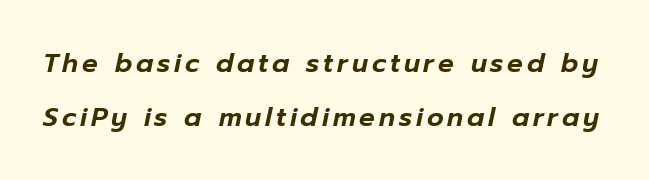
{"italic": "yes", "lean": "right", "slant_degrees": 12, "underline": "no", "line_spacing": "loose", "line_spacing_ratio": 2.07, "glyph_px": 26}
